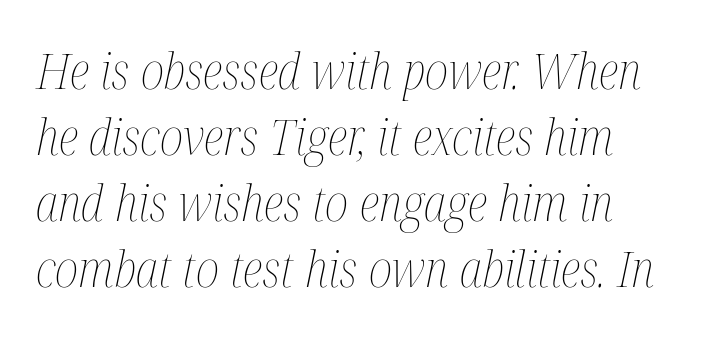
Q: Is the text bold? A: No.
Q: Is the text italic (slanted)? A: Yes, it leans right by about 12 degrees.
Q: Is the text underlined? A: No.
Q: Is the spacing between letters normal or unusually wide? A: Normal.
Q: Is the spacing between lines tight, normal or loose? A: Normal.
Q: Width (condensed, normal, or wide)? A: Condensed.
Q: Stroke contrast? A: Medium.
Q: x-height? A: Medium.
Q: Monospaced? A: No.
